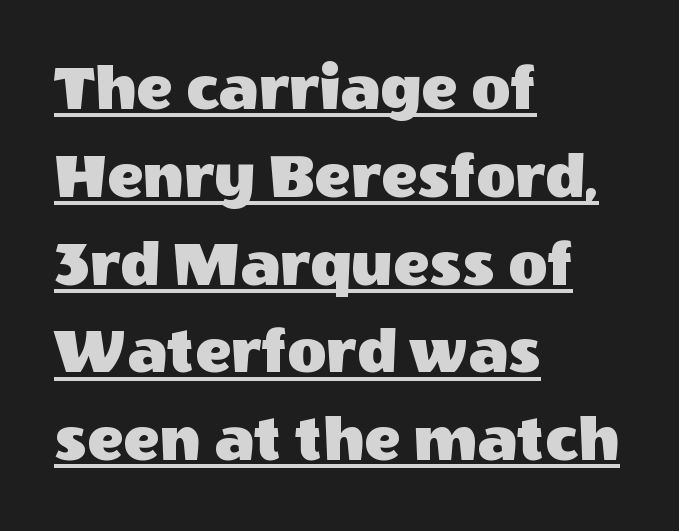
The image shows 67 px sans-serif type, upright; set left-aligned, normal line spacing (1.31x), normal letter spacing, underlined; a large x-height.
